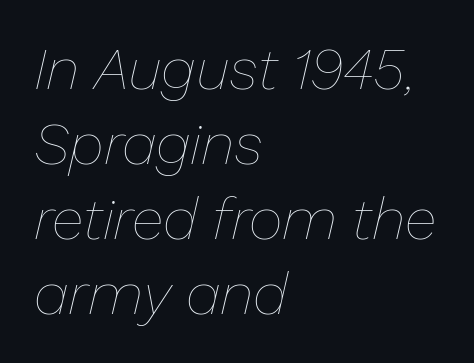
{"italic": "yes", "lean": "right", "slant_degrees": 13, "bold": "no", "weight": "thin", "width": "normal", "stroke_contrast": "low", "x_height": "medium", "monospaced": "no", "underline": "no", "align": "left", "line_spacing": "normal", "line_spacing_ratio": 1.27, "letter_spacing": "normal", "letter_spacing_em": 0.0, "glyph_px": 59}
